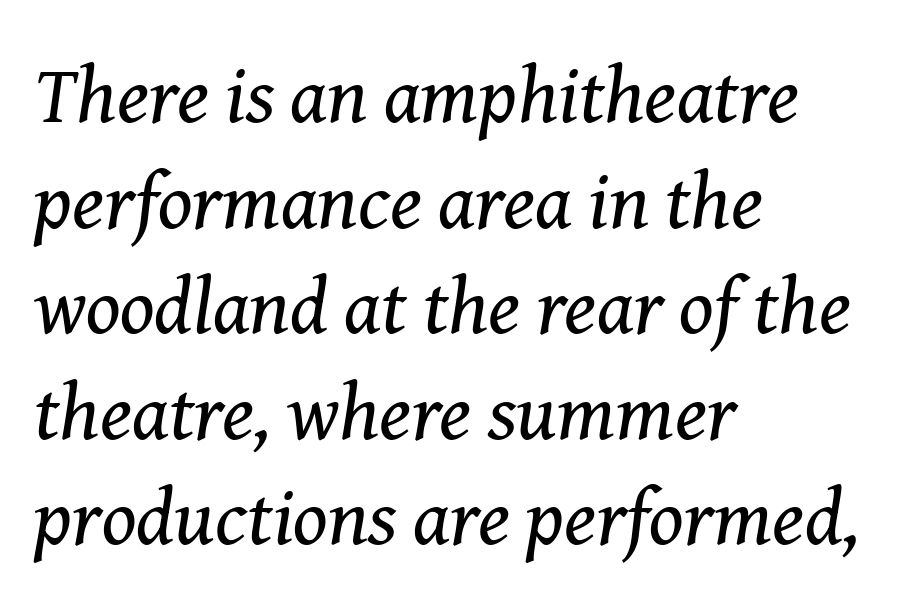
{"serif": "yes", "italic": "yes", "lean": "right", "slant_degrees": 8, "bold": "no", "weight": "regular", "width": "normal", "stroke_contrast": "medium", "x_height": "medium", "monospaced": "no", "underline": "no", "align": "left", "line_spacing": "normal", "line_spacing_ratio": 1.32, "letter_spacing": "normal", "letter_spacing_em": 0.0, "glyph_px": 80}
